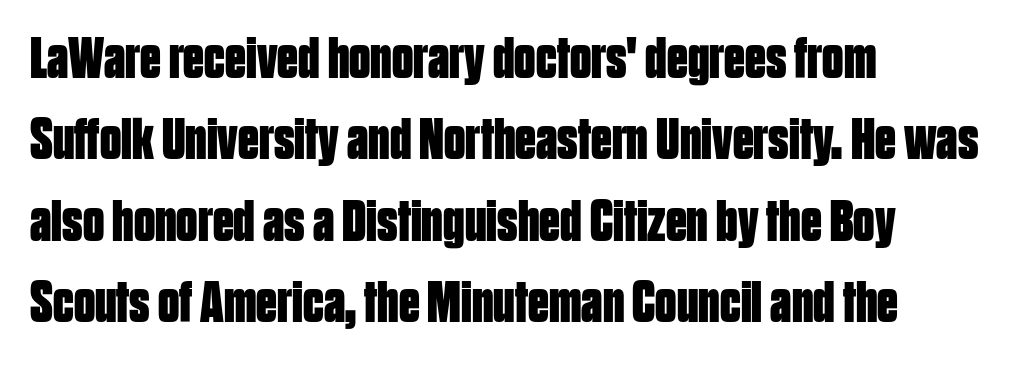
The image shows 59 px bold, condensed sans-serif type, upright; set left-aligned, normal line spacing (1.38x), normal letter spacing, not underlined; low stroke contrast and a large x-height.
